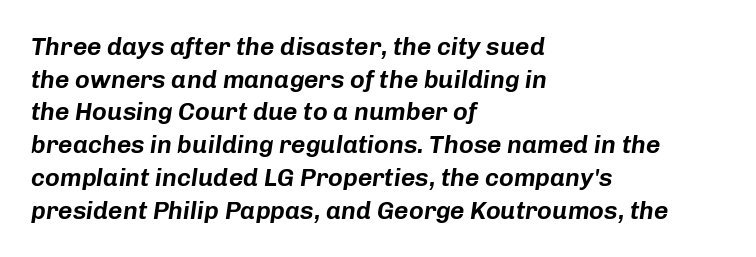
{"italic": "yes", "lean": "right", "slant_degrees": 8, "underline": "no", "align": "left", "line_spacing": "normal", "line_spacing_ratio": 1.31, "letter_spacing": "normal", "letter_spacing_em": 0.0, "glyph_px": 25}
